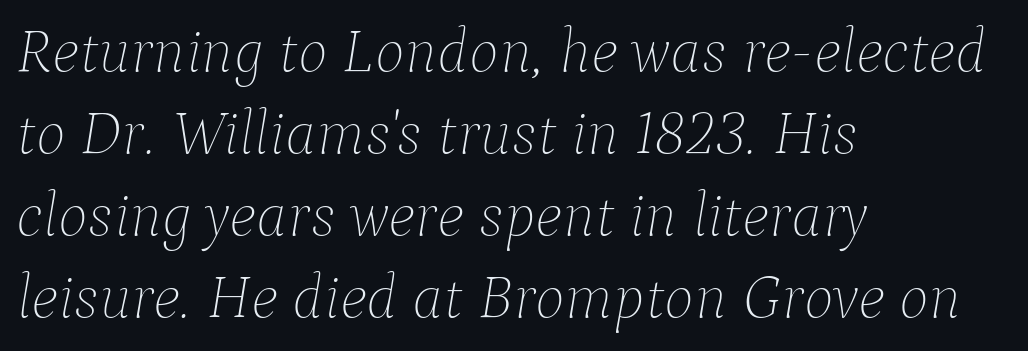
Vertical spacing — default. Counters stay open thanks to moderate or lighter strokes. Compared with a centered layout, this one pins lines to the left instead. Each row of text sits above clean, open space. Default kerning and tracking; the words read as compact shapes. The passage shown is typed in a proportional face where columns would drift.
